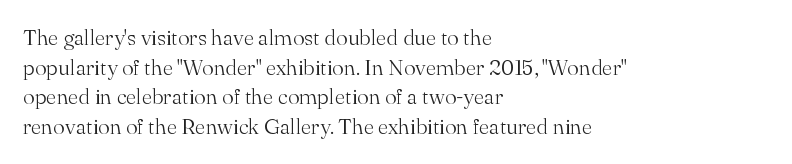
Unmarked baselines from the first word to the last. The designer left line spacing at the default. The rendering anchors every line to the left-hand side. The gaps between neighbouring characters are ordinary and unremarkable. The type sits square on the baseline with zero lean.
